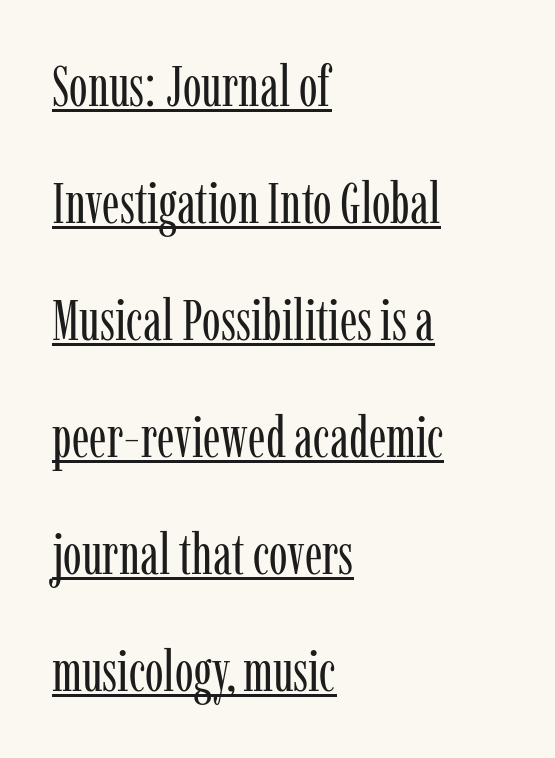
The rendering uses a large line-height, opening up the rows. To sum up the face: it has serifs. The font sits on the lighter half of the weight spectrum, regular included. Typeset ragged right — the left edge is the straight one. The passage shown has conventional tracking throughout. The rendering uses natural spacing where letterforms have individual widths.
